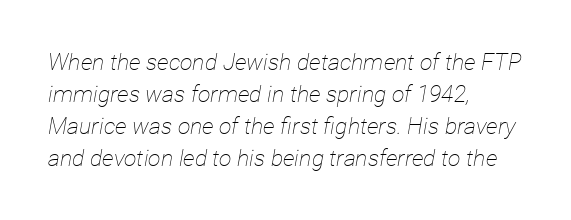
The image shows 23 px text type, italic (leaning right); set left-aligned, normal line spacing (1.39x), normal letter spacing, not underlined.
